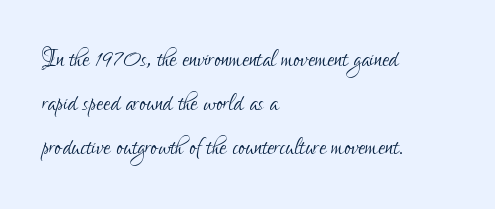
{"serif": "no", "bold": "no", "weight": "light", "width": "condensed", "stroke_contrast": "low", "x_height": "small", "monospaced": "no", "underline": "no", "align": "left", "line_spacing": "normal", "line_spacing_ratio": 1.42, "letter_spacing": "normal", "letter_spacing_em": 0.0, "glyph_px": 31}
